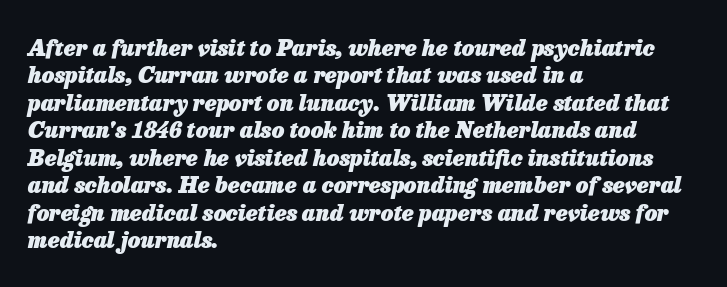
{"italic": "yes", "lean": "right", "slant_degrees": 13, "bold": "yes", "underline": "no", "align": "left", "line_spacing": "normal", "line_spacing_ratio": 1.25, "letter_spacing": "normal", "letter_spacing_em": 0.0, "glyph_px": 22}
